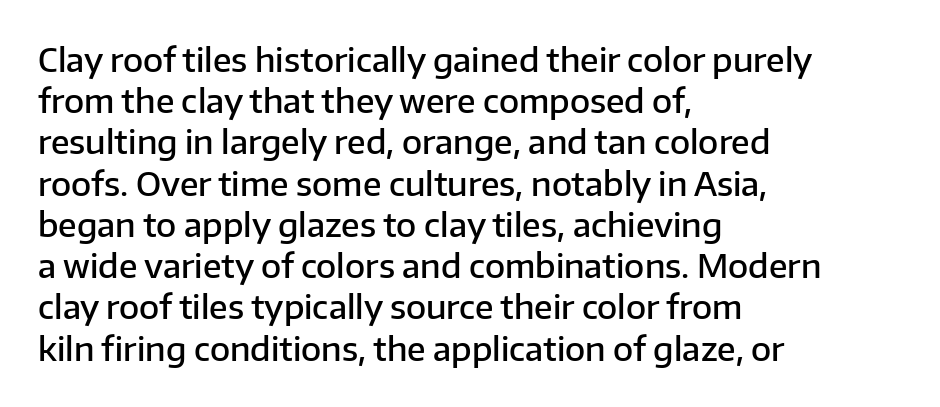
{"serif": "no", "italic": "no", "bold": "semi", "weight": "semibold", "width": "normal", "stroke_contrast": "low", "x_height": "medium", "monospaced": "no", "underline": "no", "align": "left", "line_spacing": "normal", "line_spacing_ratio": 1.25, "letter_spacing": "normal", "letter_spacing_em": 0.0, "glyph_px": 33}
